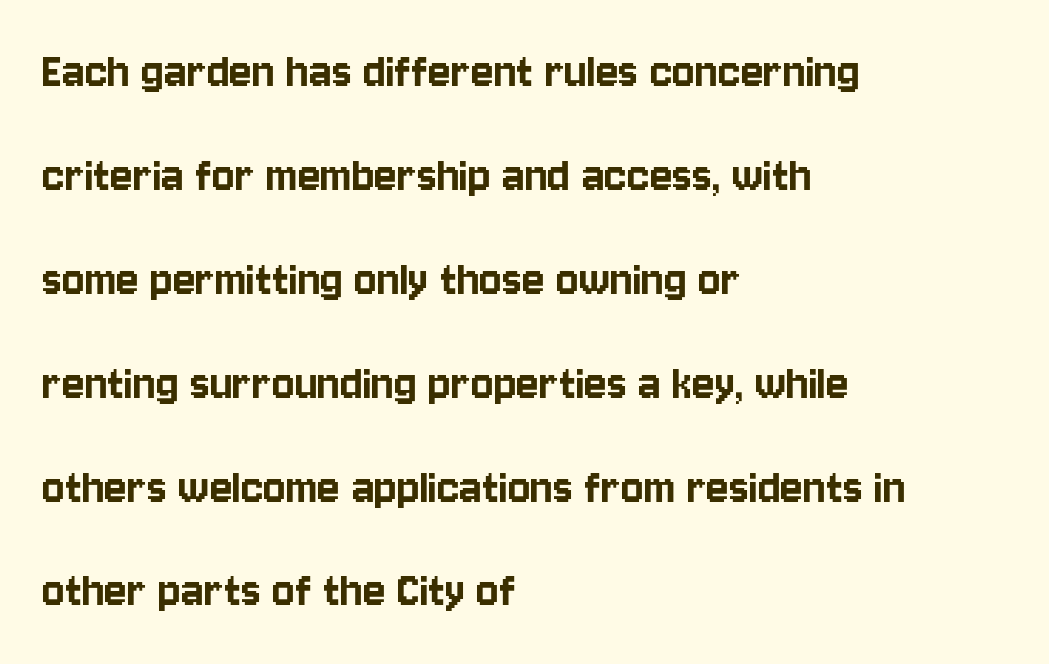
Q: Is the text italic (slanted)? A: No, it is upright.
Q: Is the typeface a serif or a sans-serif typeface? A: Sans-serif.
Q: Is the text underlined? A: No.
Q: How is the paragraph aligned? A: Left-aligned.
Q: Is the spacing between letters normal or unusually wide? A: Normal.
Q: Is the spacing between lines tight, normal or loose? A: Loose.
Q: Width (condensed, normal, or wide)? A: Condensed.
Q: Stroke contrast? A: Low.
Q: x-height? A: Large.
Q: Monospaced? A: No.
